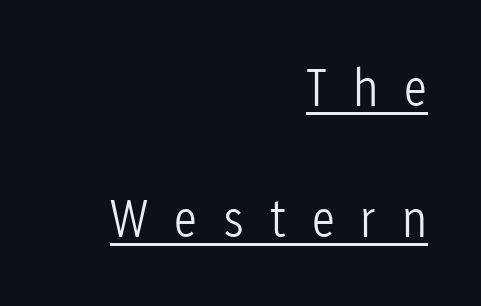
{"serif": "no", "italic": "no", "bold": "no", "weight": "light", "width": "condensed", "stroke_contrast": "low", "x_height": "medium", "monospaced": "no", "underline": "yes", "align": "right", "line_spacing": "loose", "line_spacing_ratio": 2.43, "letter_spacing": "wide", "letter_spacing_em": 0.48, "glyph_px": 54}
